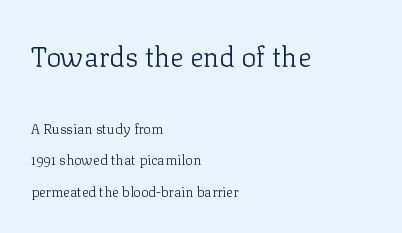
{"serif": "yes", "italic": "no", "bold": "no", "weight": "light", "width": "normal", "stroke_contrast": "low", "x_height": "medium", "monospaced": "no", "underline": "no", "align": "left", "line_spacing": "loose", "line_spacing_ratio": 2.24, "letter_spacing": "normal", "letter_spacing_em": 0.0, "larger_block": "first", "size_ratio": 2.0, "glyph_px": 28}
